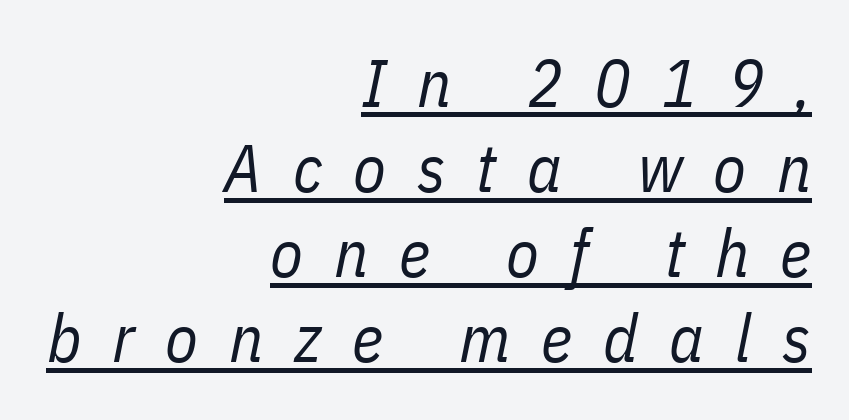
What stands out about the letter spacing? Its width — letters are far apart. These characters rest on top of a visible drawn line. Casual observation: everything's shoved over to the right. Varying glyph widths throughout — classic text-font behaviour. The font sits on the lighter half of the weight spectrum, regular included. Horizontal bands of white between lines are of average thickness.
